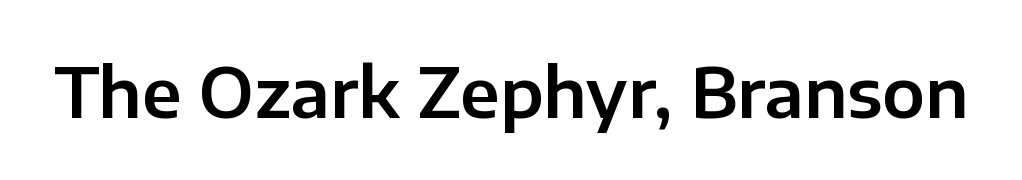
{"serif": "no", "italic": "no", "width": "normal", "stroke_contrast": "low", "x_height": "medium", "monospaced": "no", "underline": "no", "letter_spacing": "normal", "letter_spacing_em": 0.0, "glyph_px": 68}
